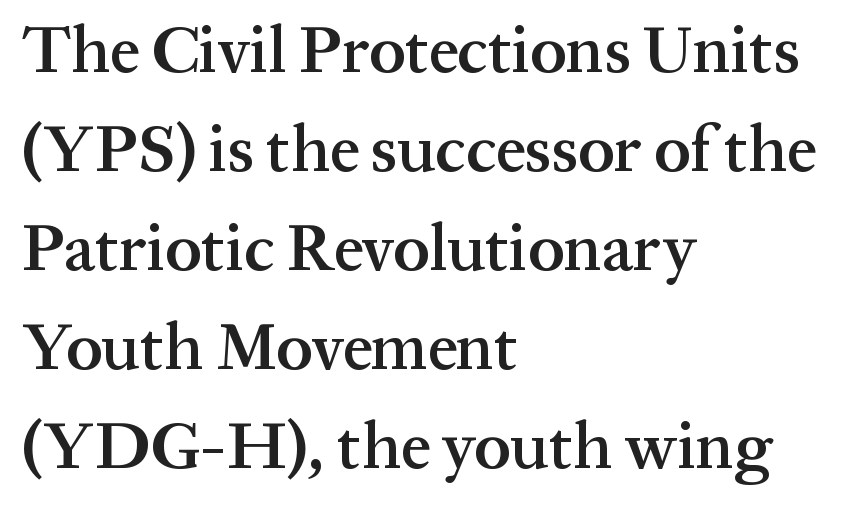
{"serif": "yes", "italic": "no", "bold": "semi", "weight": "semibold", "width": "normal", "stroke_contrast": "medium", "x_height": "medium", "monospaced": "no", "underline": "no", "align": "left", "line_spacing": "normal", "line_spacing_ratio": 1.5, "letter_spacing": "normal", "letter_spacing_em": 0.0, "glyph_px": 66}
